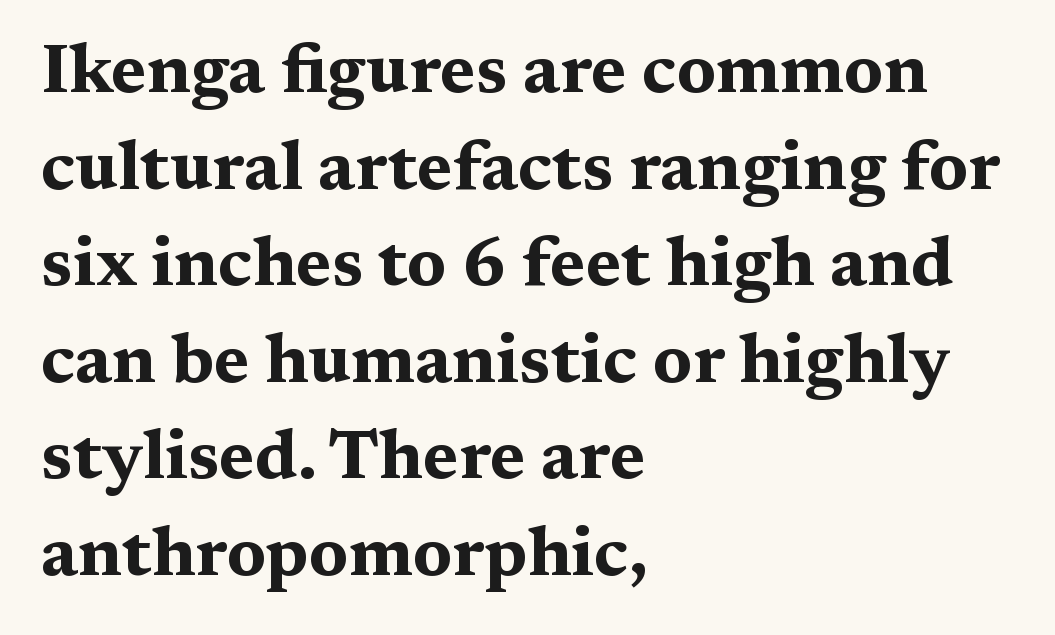
{"serif": "yes", "italic": "no", "bold": "yes", "weight": "bold", "width": "wide", "stroke_contrast": "medium", "x_height": "medium", "monospaced": "no", "underline": "no", "align": "left", "line_spacing": "normal", "line_spacing_ratio": 1.4, "letter_spacing": "normal", "letter_spacing_em": 0.0, "glyph_px": 69}
